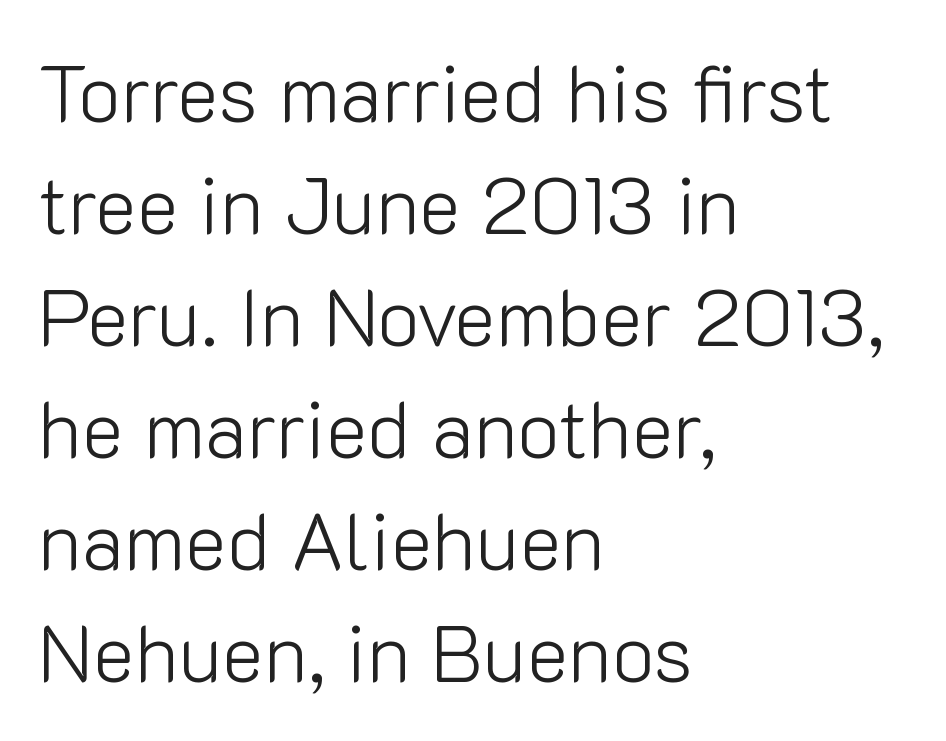
The image shows 80 px light sans-serif type, upright; set left-aligned, normal line spacing (1.4x), normal letter spacing, not underlined; low stroke contrast and a medium x-height.
